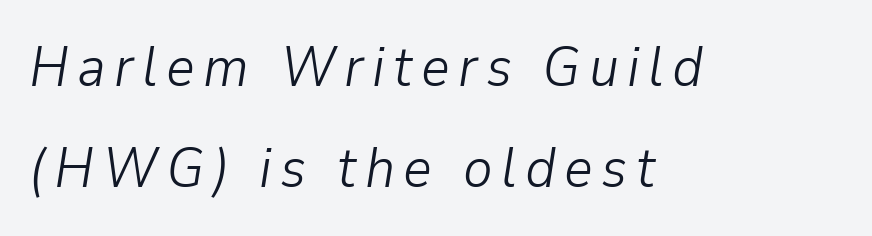
The image shows 56 px light type, italic (leaning right); set left-aligned, line spacing 1.8x, not underlined; low stroke contrast and a medium x-height.
